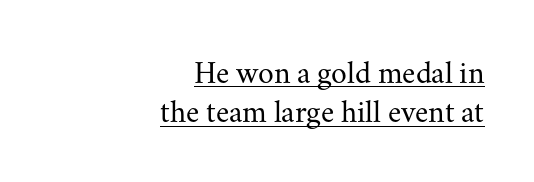
The image shows 32 px regular-weight serif type, upright; set right-aligned, line spacing 1.23x, normal letter spacing, underlined; medium stroke contrast and a small x-height.
